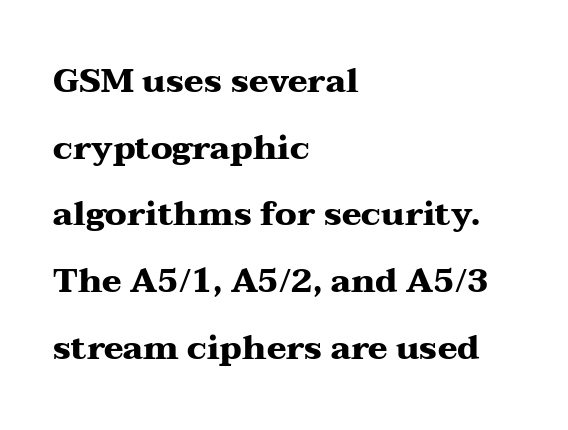
The image shows 33 px heavy, wide serif type, upright; set left-aligned, loose line spacing (2.02x), normal letter spacing, not underlined; medium stroke contrast and a medium x-height.
